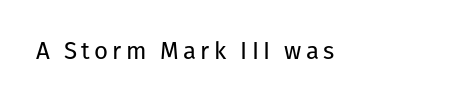
Only glyphs here, with clear space below each row. Posture: upright roman. The font is comparable to plain body text, perhaps lighter.
